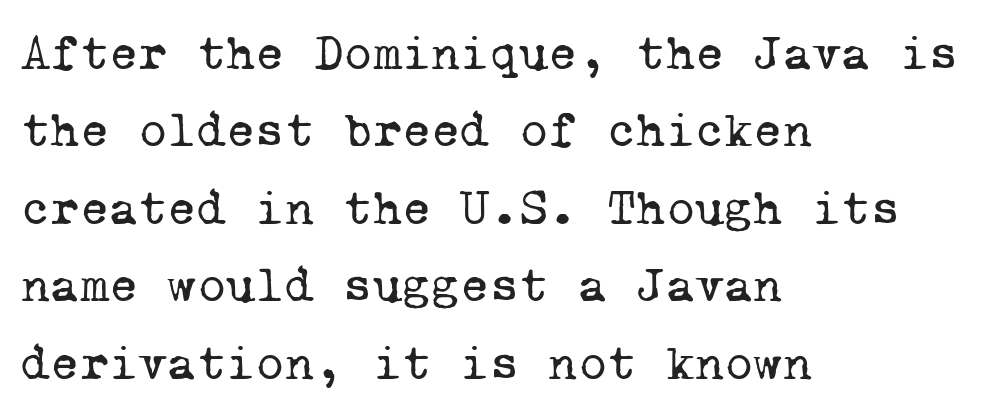
{"serif": "yes", "bold": "no", "weight": "regular", "width": "normal", "stroke_contrast": "low", "x_height": "medium", "monospaced": "yes", "underline": "no", "align": "left", "line_spacing": "normal", "line_spacing_ratio": 1.55, "letter_spacing": "normal", "letter_spacing_em": 0.0, "glyph_px": 50}
